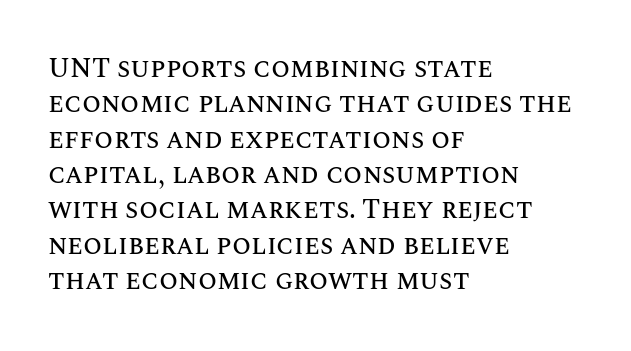
{"italic": "no", "underline": "no", "align": "left", "line_spacing": "normal", "line_spacing_ratio": 1.31, "letter_spacing": "normal", "letter_spacing_em": 0.0, "glyph_px": 27}
